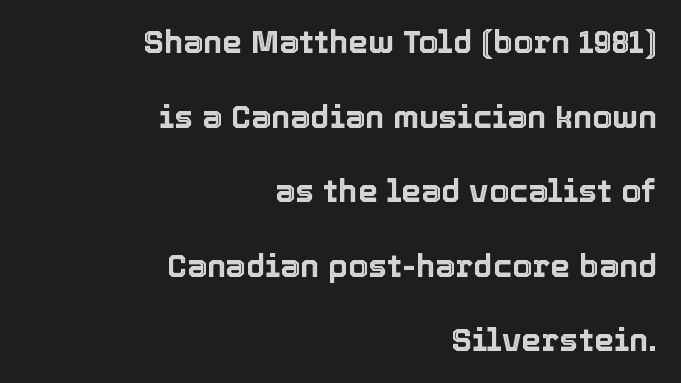
Q: Is the text italic (slanted)? A: No, it is upright.
Q: Is the text underlined? A: No.
Q: How is the paragraph aligned? A: Right-aligned.
Q: Is the spacing between letters normal or unusually wide? A: Normal.
Q: Is the spacing between lines tight, normal or loose? A: Loose.
Q: Width (condensed, normal, or wide)? A: Normal.
Q: x-height? A: Medium.
Q: Monospaced? A: No.
